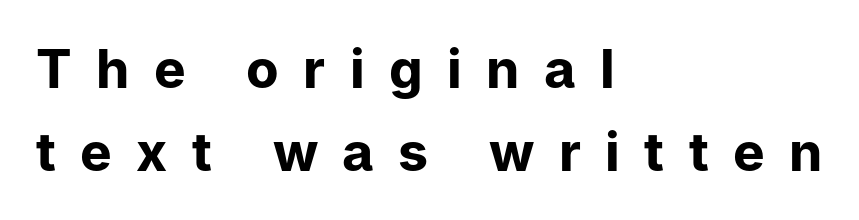
The image shows 53 px bold sans-serif type, upright; set left-aligned, normal line spacing (1.56x), unusually wide letter spacing (+0.46 em), not underlined; low stroke contrast and a medium x-height.
